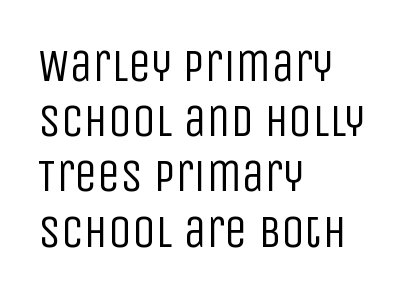
{"serif": "no", "italic": "no", "bold": "no", "weight": "regular", "width": "condensed", "stroke_contrast": "low", "x_height": "large", "monospaced": "no", "underline": "no", "align": "left", "line_spacing_ratio": 1.2, "letter_spacing": "normal", "letter_spacing_em": 0.0, "glyph_px": 46}
